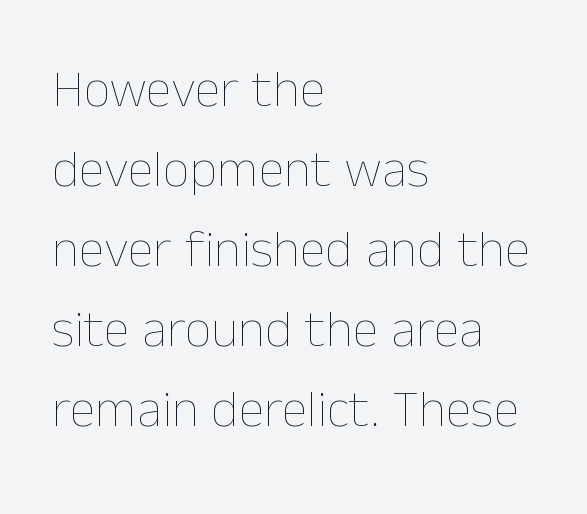
The image shows 53 px thin type, upright; set left-aligned, normal line spacing (1.51x), normal letter spacing, not underlined; low stroke contrast and a medium x-height.
